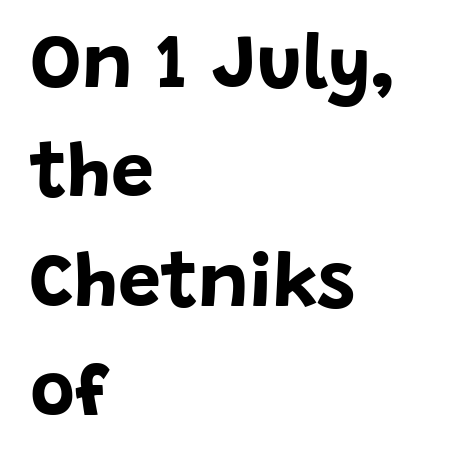
These lines were composed using upright roman letters. Regular leading. Quick note: underline off. Thick stems and heavy bowls — unmistakably bold. The rag falls on the right side of this text block.
